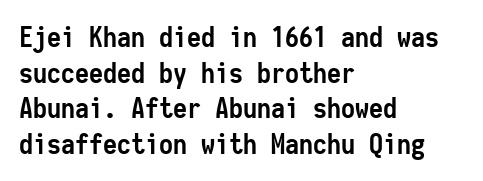
The letters stand straight up with perfectly vertical stems. The string is rendered with underlining switched off. The rendering uses typewriter-style spacing with identical character cells. In terms of leading, this rendering sits right in the middle. A student would call this left alignment; a typographer would say flush left, rag right.
